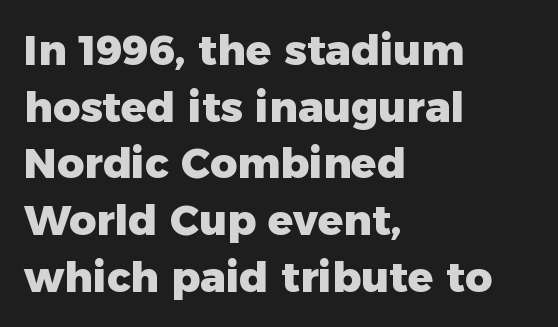
{"serif": "no", "italic": "no", "bold": "yes", "weight": "heavy", "width": "normal", "stroke_contrast": "low", "x_height": "medium", "monospaced": "no", "underline": "no", "align": "left", "line_spacing": "normal", "line_spacing_ratio": 1.35, "letter_spacing": "normal", "letter_spacing_em": 0.0, "glyph_px": 42}
